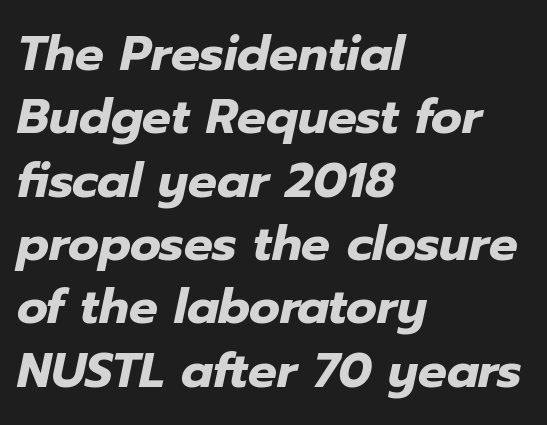
Q: Is the text bold? A: Yes.
Q: Is the text italic (slanted)? A: Yes, it leans right by about 12 degrees.
Q: Is the text underlined? A: No.
Q: How is the paragraph aligned? A: Left-aligned.
Q: Is the spacing between letters normal or unusually wide? A: Normal.
Q: Is the spacing between lines tight, normal or loose? A: Normal.
Q: Width (condensed, normal, or wide)? A: Normal.
Q: Stroke contrast? A: Low.
Q: x-height? A: Medium.
Q: Monospaced? A: No.
